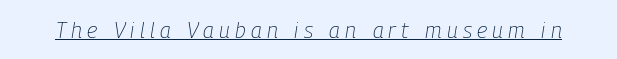
{"italic": "yes", "lean": "right", "slant_degrees": 9, "bold": "no", "underline": "yes", "letter_spacing": "wide", "letter_spacing_em": 0.24, "glyph_px": 22}
